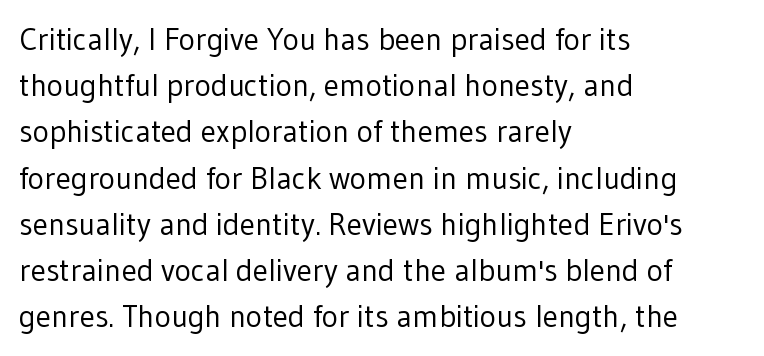
Q: Is the text bold? A: No.
Q: Is the text italic (slanted)? A: No, it is upright.
Q: Is the typeface a serif or a sans-serif typeface? A: Sans-serif.
Q: Is the text underlined? A: No.
Q: How is the paragraph aligned? A: Left-aligned.
Q: Is the spacing between letters normal or unusually wide? A: Normal.
Q: Is the spacing between lines tight, normal or loose? A: Normal.
Q: Width (condensed, normal, or wide)? A: Normal.
Q: Stroke contrast? A: Low.
Q: x-height? A: Medium.
Q: Monospaced? A: No.
